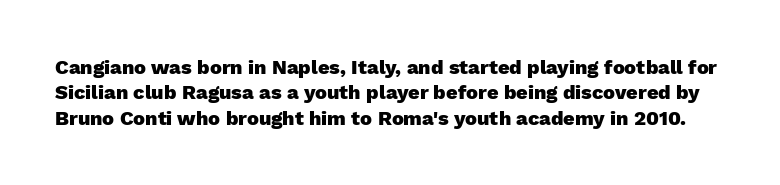
Is there any slant? The stems are plumb. Each row of text sits above clean, open space. Its strokes are broad and dark, the hallmark of bold type. Tracking value appears to be zero — textbook default spacing. Line spacing here is normal.
